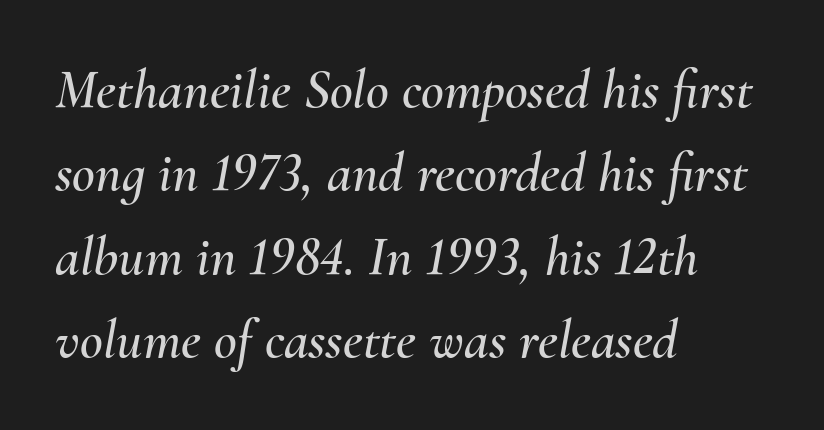
The image shows 56 px text type, italic (leaning right); set left-aligned, normal line spacing (1.49x), normal letter spacing, not underlined; medium stroke contrast and a small x-height.
